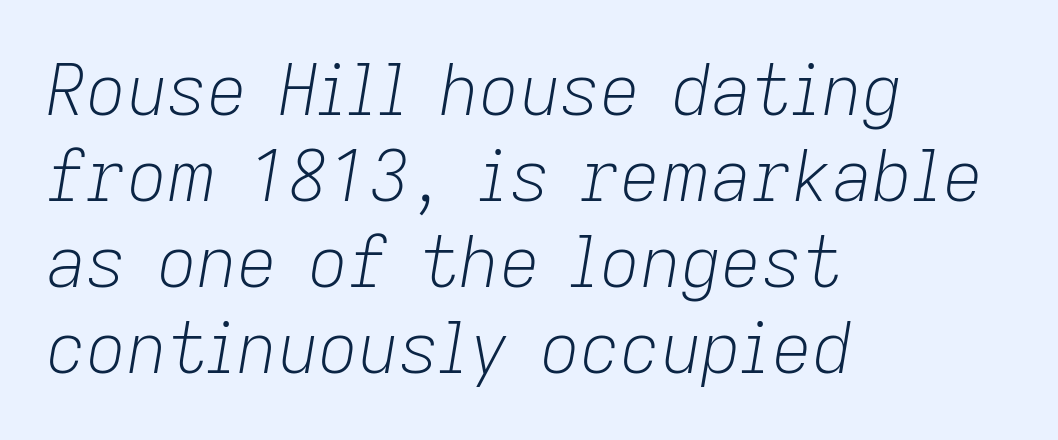
Q: Is the text bold? A: No.
Q: Is the text italic (slanted)? A: Yes, it leans right by about 9 degrees.
Q: Is the text underlined? A: No.
Q: How is the paragraph aligned? A: Left-aligned.
Q: Is the spacing between letters normal or unusually wide? A: Normal.
Q: Width (condensed, normal, or wide)? A: Normal.
Q: Stroke contrast? A: Low.
Q: x-height? A: Medium.
Q: Monospaced? A: No.
